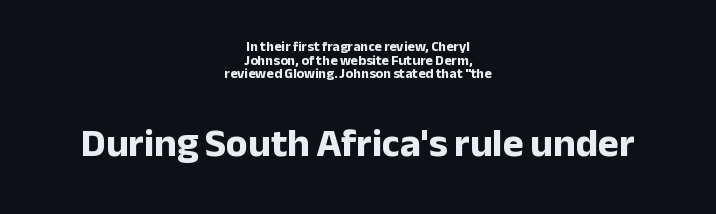
The letters in the lower block stand taller than those in the block above. Beneath every word, the page is bare. Compared with typical body copy, the letter spacing here is the same. The designer went with a sans here, leaving each stem footless. Every stem runs plumb, perpendicular to the baseline.
